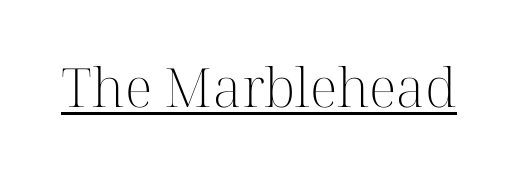
{"serif": "yes", "italic": "no", "bold": "no", "weight": "light", "width": "normal", "stroke_contrast": "high", "x_height": "medium", "monospaced": "no", "underline": "yes", "letter_spacing": "normal", "letter_spacing_em": 0.0, "glyph_px": 54}
